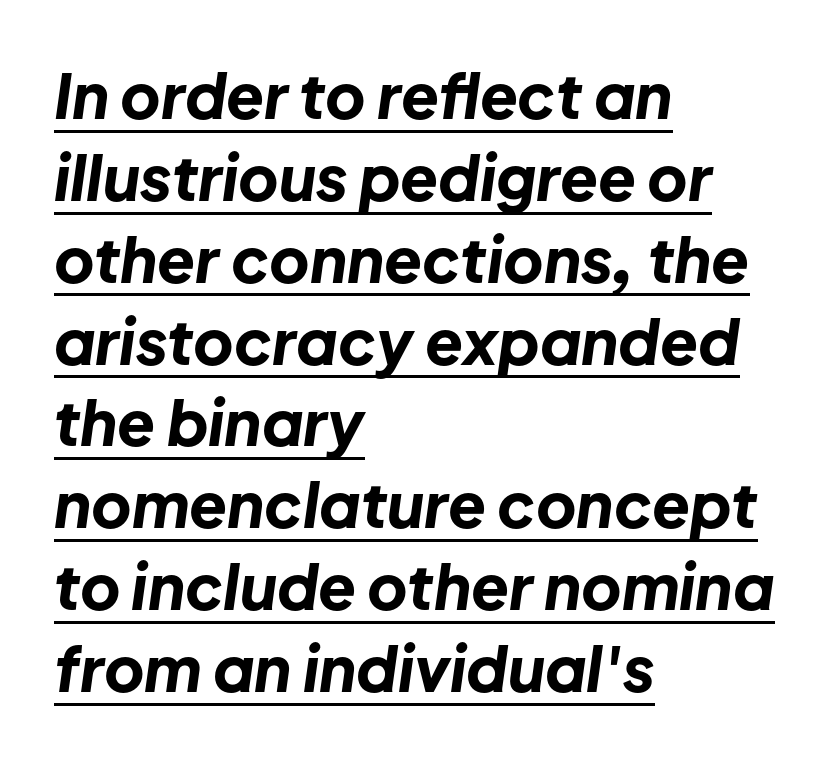
Is the letter spacing exaggerated? No — it looks like the ordinary default. Every character sits at an angle, as italics do. The passage shown is typed in a proportional face where columns would drift. The vertical gap from one line to the next is medium.
